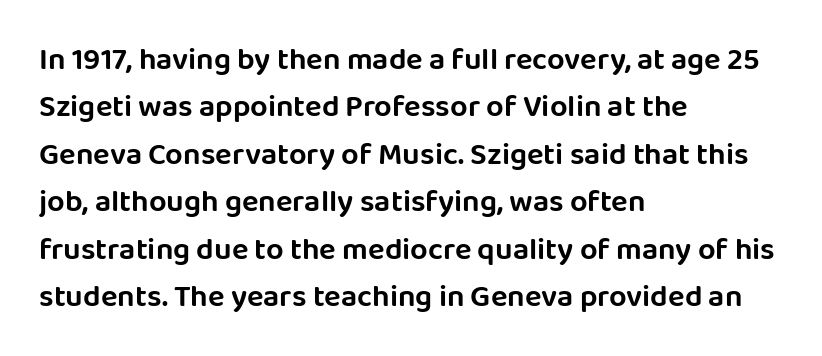
The rendering anchors every line to the left-hand side. The space beneath each line is pristine and unruled. You could call the tracking neutral — neither tight nor loose. I'd call this a sans setting — the letters go barefoot. In terms of posture, this sample is upright.
